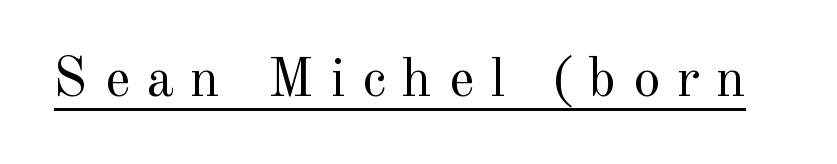
The image shows 55 px regular-weight serif type, upright; set unusually wide letter spacing (+0.3 em), underlined; a small x-height.
